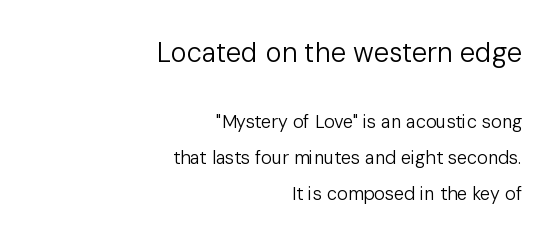
{"italic": "no", "bold": "no", "underline": "no", "align": "right", "line_spacing": "loose", "line_spacing_ratio": 1.99, "letter_spacing": "normal", "letter_spacing_em": 0.0, "larger_block": "first", "size_ratio": 1.5, "glyph_px": 27}
